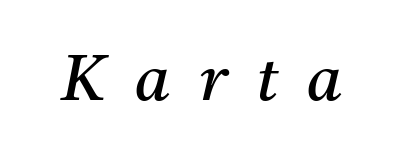
{"serif": "yes", "italic": "yes", "lean": "right", "slant_degrees": 11, "bold": "no", "weight": "regular", "width": "normal", "stroke_contrast": "medium", "x_height": "medium", "monospaced": "no", "underline": "no", "letter_spacing": "wide", "letter_spacing_em": 0.46, "glyph_px": 64}
